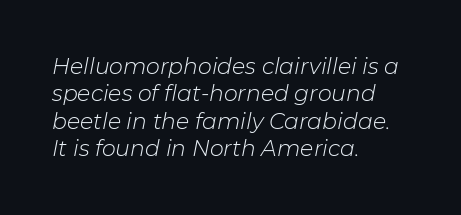
The compositor pushed each line to the left boundary. Does the leading feel generous? No, just average. The string is rendered with underlining switched off. The typesetting does not lean heavy: it is not bold.
